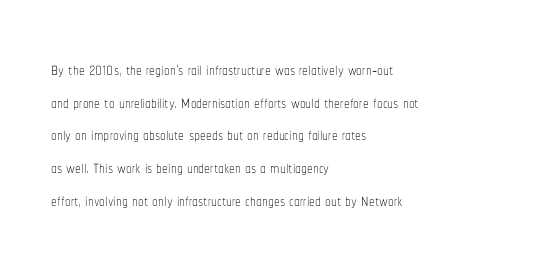
Characters follow at the spacing the type designer built in. The letterforms sit at book weight or below. Rendered with straight, roman letterforms. The rows are spaced the way most documents space them. The strip under each line holds only bare page.
